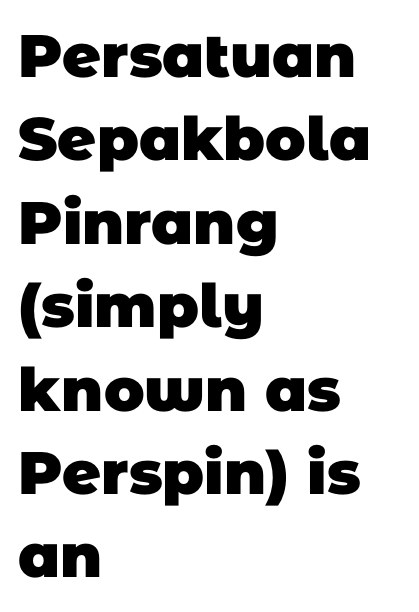
Q: Is the text bold? A: Yes.
Q: Is the typeface a serif or a sans-serif typeface? A: Sans-serif.
Q: Is the text underlined? A: No.
Q: How is the paragraph aligned? A: Left-aligned.
Q: Is the spacing between letters normal or unusually wide? A: Normal.
Q: Is the spacing between lines tight, normal or loose? A: Normal.
Q: Width (condensed, normal, or wide)? A: Normal.
Q: Stroke contrast? A: Low.
Q: x-height? A: Large.
Q: Monospaced? A: No.
